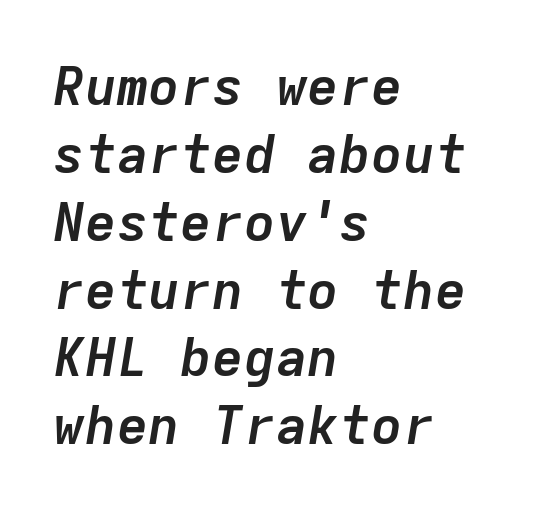
The image shows 53 px semibold type, italic (leaning right), monospaced; set left-aligned, normal line spacing (1.28x), normal letter spacing, not underlined; low stroke contrast and a medium x-height.
